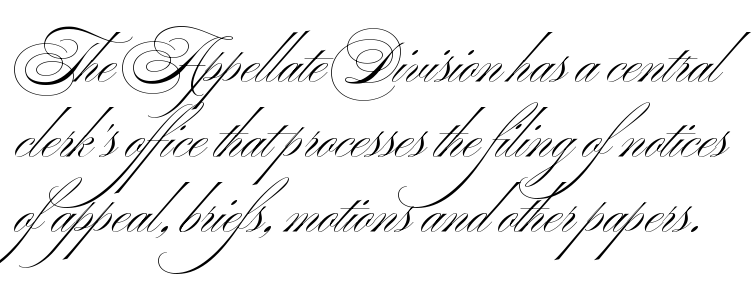
Q: Is the text bold? A: No.
Q: Is the text italic (slanted)? A: Yes.
Q: Is the typeface a serif or a sans-serif typeface? A: Sans-serif.
Q: Is the text underlined? A: No.
Q: Is the spacing between letters normal or unusually wide? A: Normal.
Q: Is the spacing between lines tight, normal or loose? A: Normal.
Q: Width (condensed, normal, or wide)? A: Wide.
Q: Stroke contrast? A: Medium.
Q: x-height? A: Small.
Q: Monospaced? A: No.
